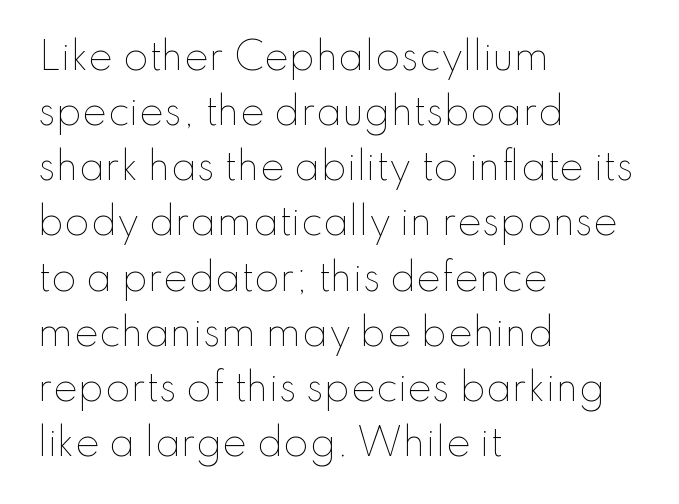
{"italic": "no", "bold": "no", "weight": "thin", "width": "normal", "stroke_contrast": "low", "x_height": "small", "monospaced": "no", "underline": "no", "align": "left", "line_spacing": "normal", "line_spacing_ratio": 1.49, "letter_spacing": "normal", "letter_spacing_em": 0.0, "glyph_px": 37}
